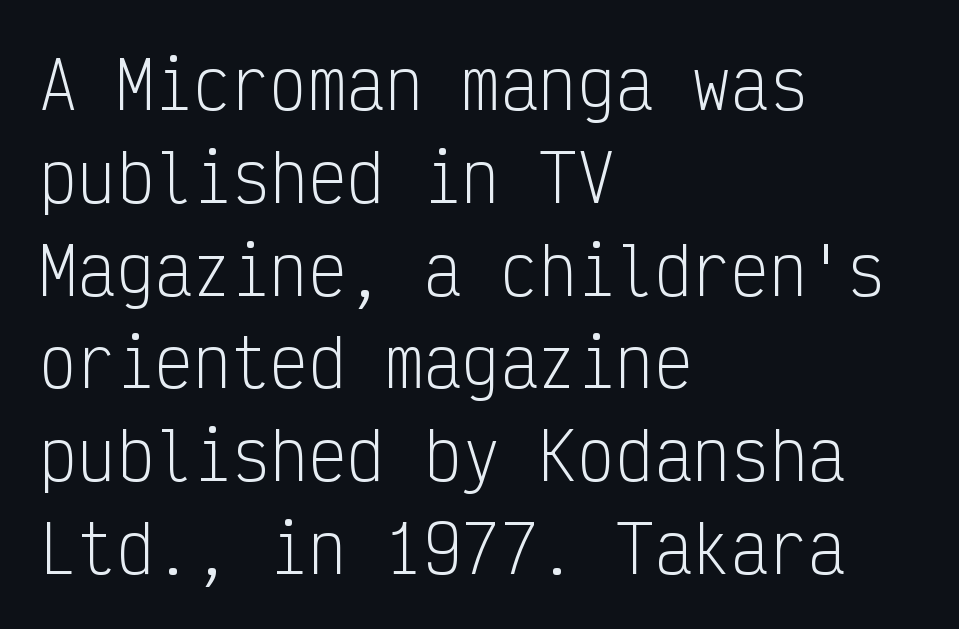
{"serif": "no", "italic": "no", "bold": "no", "weight": "light", "width": "condensed", "stroke_contrast": "low", "x_height": "medium", "monospaced": "yes", "underline": "no", "align": "left", "line_spacing": "normal", "line_spacing_ratio": 1.45, "letter_spacing": "normal", "letter_spacing_em": 0.0, "glyph_px": 64}
